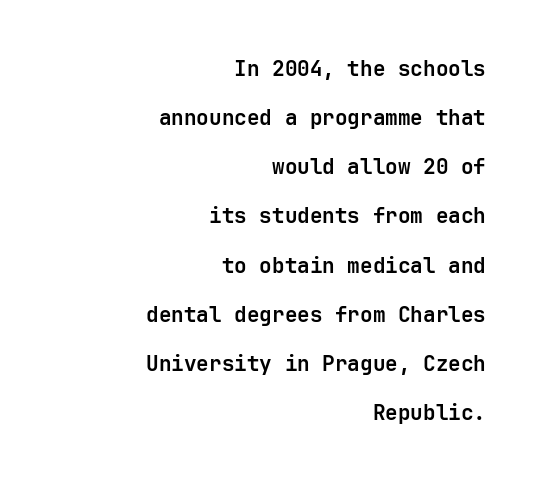
The image shows 21 px bold type, upright; set right-aligned, loose line spacing (2.34x), normal letter spacing, not underlined.
